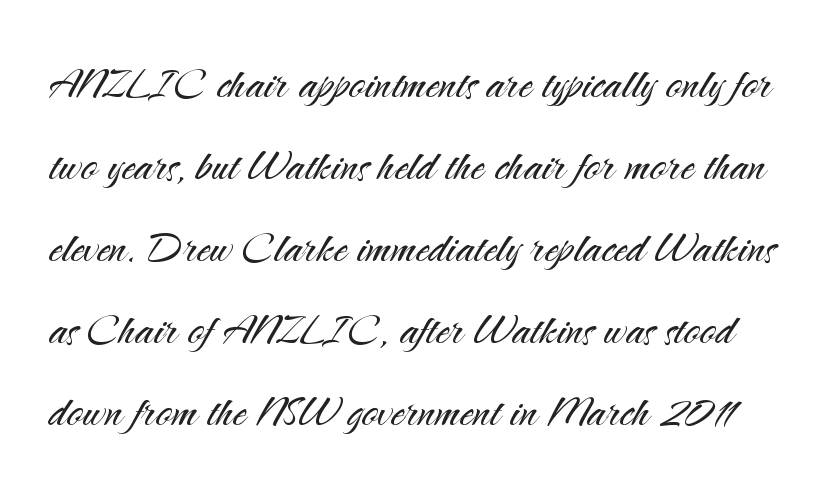
Q: Is the text bold? A: No.
Q: Is the text italic (slanted)? A: Yes.
Q: Is the typeface a serif or a sans-serif typeface? A: Sans-serif.
Q: Is the text underlined? A: No.
Q: Is the spacing between letters normal or unusually wide? A: Normal.
Q: Is the spacing between lines tight, normal or loose? A: Normal.
Q: Width (condensed, normal, or wide)? A: Normal.
Q: Stroke contrast? A: Medium.
Q: x-height? A: Small.
Q: Monospaced? A: No.
